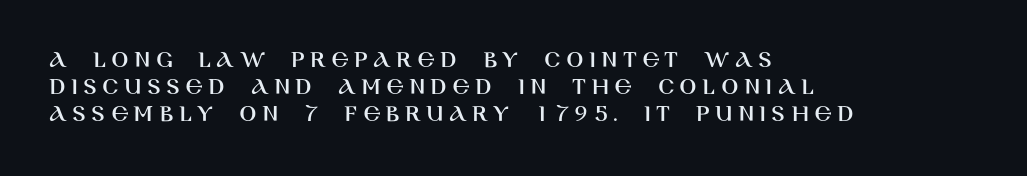
{"italic": "no", "underline": "no", "align": "left", "line_spacing": "tight", "line_spacing_ratio": 1.09, "letter_spacing": "wide", "letter_spacing_em": 0.22, "glyph_px": 25}
